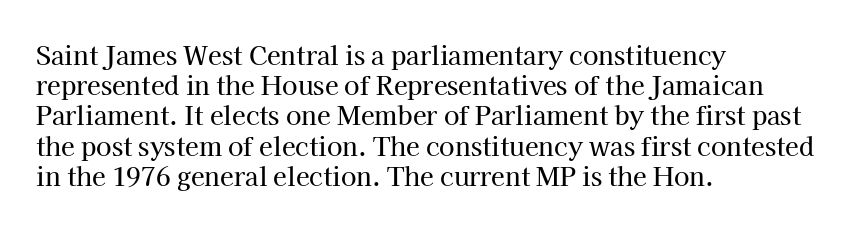
Standard letterfit; no display-style spreading of the glyphs. A typesetter would mark this as roman, not italic. Does the copy run flush right? No — it runs flush left. Words float on clear page, feet unadorned.
